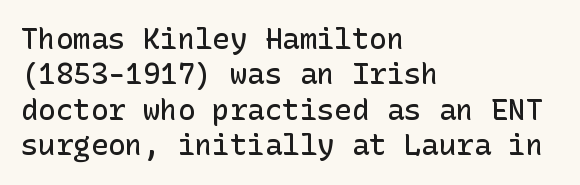
{"serif": "no", "italic": "no", "bold": "semi", "weight": "semibold", "width": "normal", "stroke_contrast": "low", "x_height": "medium", "underline": "no", "align": "left", "line_spacing_ratio": 1.22, "letter_spacing": "normal", "letter_spacing_em": 0.0, "glyph_px": 29}
